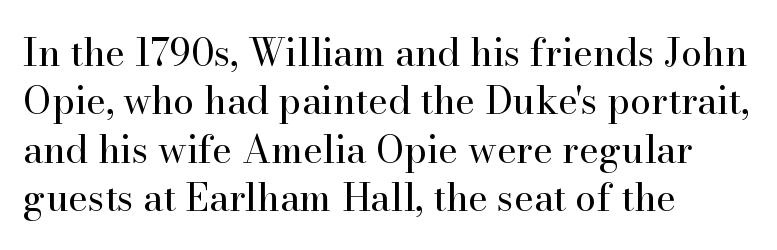
The image shows 38 px regular-weight serif type, upright; set left-aligned, normal line spacing (1.27x), normal letter spacing, not underlined; high stroke contrast and a small x-height.
